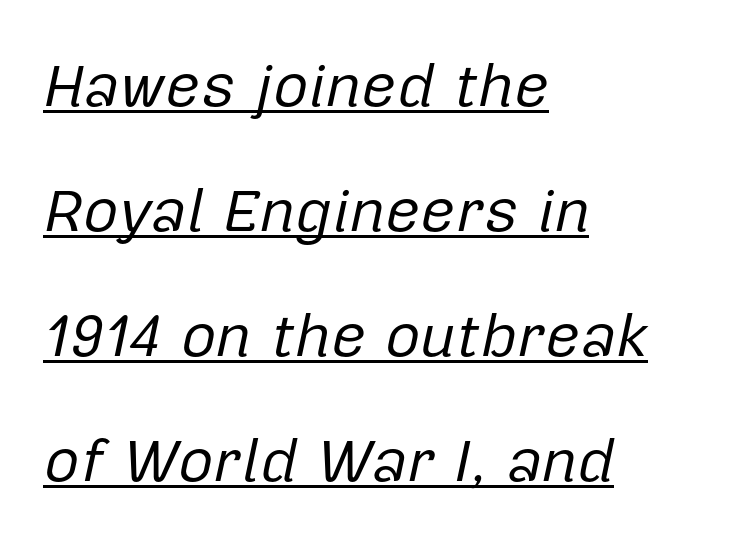
Q: Is the text bold? A: No.
Q: Is the text italic (slanted)? A: Yes, it leans right by about 12 degrees.
Q: Is the text underlined? A: Yes.
Q: How is the paragraph aligned? A: Left-aligned.
Q: Is the spacing between letters normal or unusually wide? A: Normal.
Q: Is the spacing between lines tight, normal or loose? A: Loose.
Q: Width (condensed, normal, or wide)? A: Normal.
Q: Stroke contrast? A: Low.
Q: x-height? A: Medium.
Q: Monospaced? A: No.
